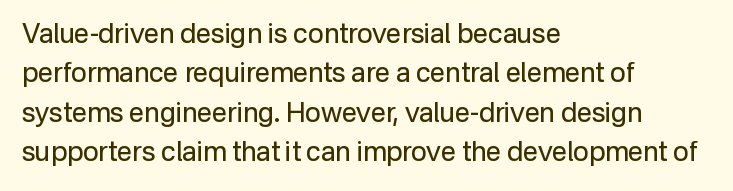
The image shows 27 px text type, upright; set left-aligned, normal line spacing (1.46x), normal letter spacing, not underlined.
